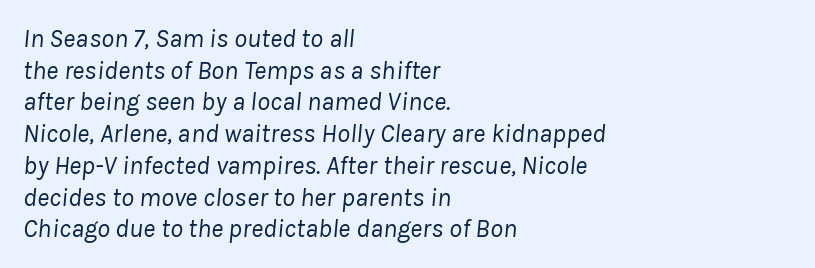
The image shows 26 px text type, italic (leaning right); set left-aligned, line spacing 1.22x, normal letter spacing, not underlined.
